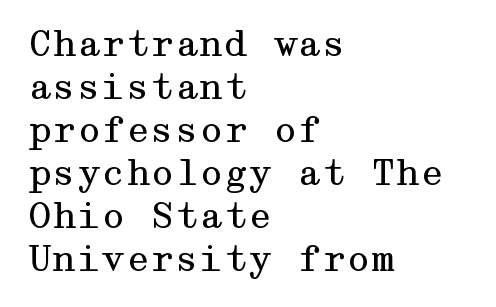
{"serif": "yes", "italic": "no", "bold": "no", "weight": "regular", "width": "wide", "stroke_contrast": "medium", "x_height": "medium", "underline": "no", "align": "left", "line_spacing_ratio": 1.23, "letter_spacing": "normal", "letter_spacing_em": 0.0, "glyph_px": 35}
